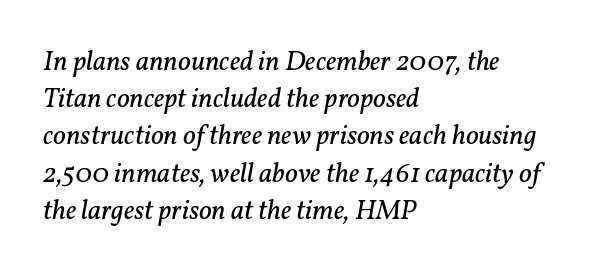
Line spacing here is normal. This is not heavy type; no bold has been used. Glyph-to-glyph distance matches everyday printed text. Where is the straight margin? On the left.
